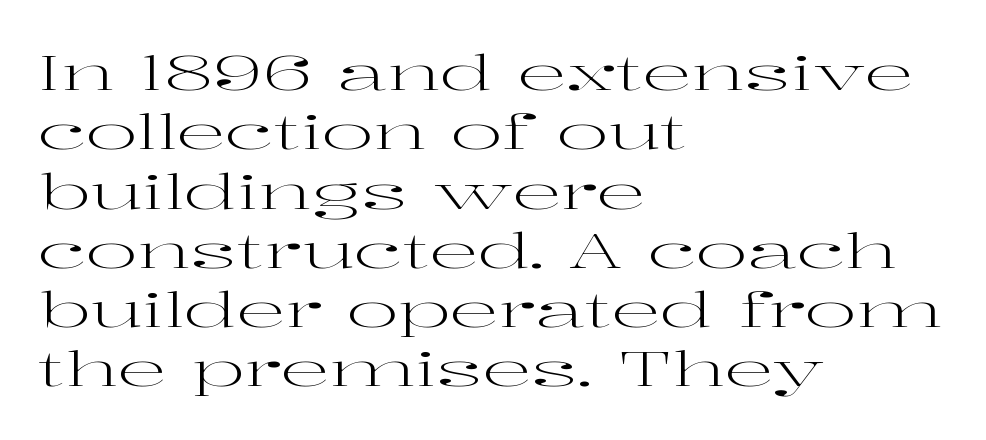
Q: Is the text bold? A: No.
Q: Is the text italic (slanted)? A: No, it is upright.
Q: Is the typeface a serif or a sans-serif typeface? A: Serif.
Q: Is the text underlined? A: No.
Q: How is the paragraph aligned? A: Left-aligned.
Q: Is the spacing between letters normal or unusually wide? A: Normal.
Q: Width (condensed, normal, or wide)? A: Wide.
Q: Stroke contrast? A: High.
Q: x-height? A: Medium.
Q: Monospaced? A: No.
